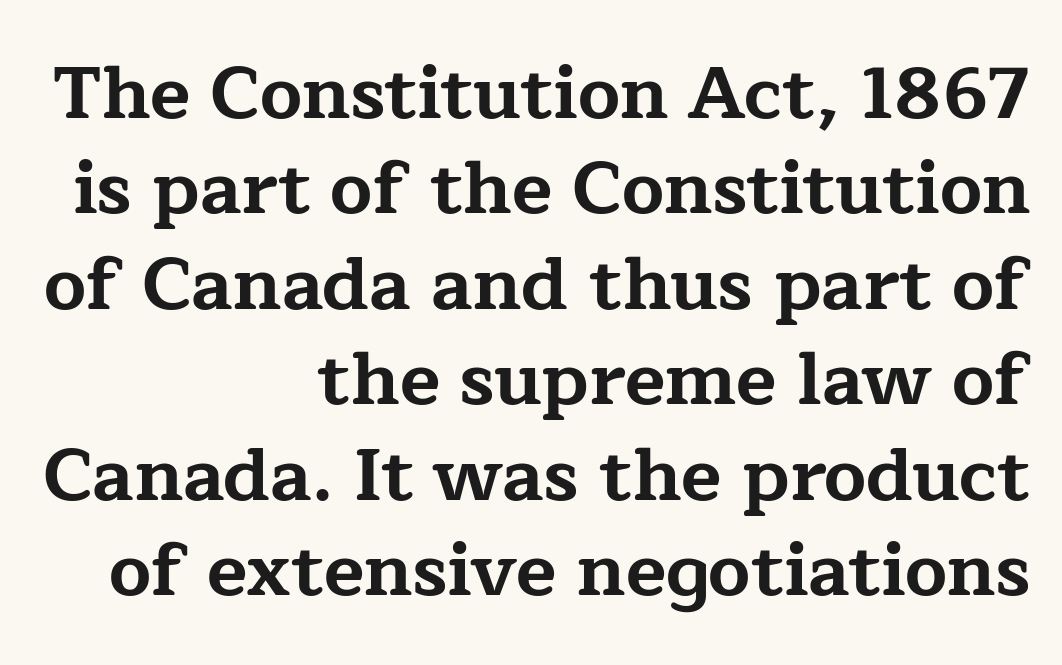
Q: Is the text bold? A: Yes.
Q: Is the text italic (slanted)? A: No, it is upright.
Q: Is the typeface a serif or a sans-serif typeface? A: Serif.
Q: Is the text underlined? A: No.
Q: How is the paragraph aligned? A: Right-aligned.
Q: Is the spacing between letters normal or unusually wide? A: Normal.
Q: Is the spacing between lines tight, normal or loose? A: Normal.
Q: Width (condensed, normal, or wide)? A: Wide.
Q: Stroke contrast? A: Low.
Q: x-height? A: Medium.
Q: Monospaced? A: No.
